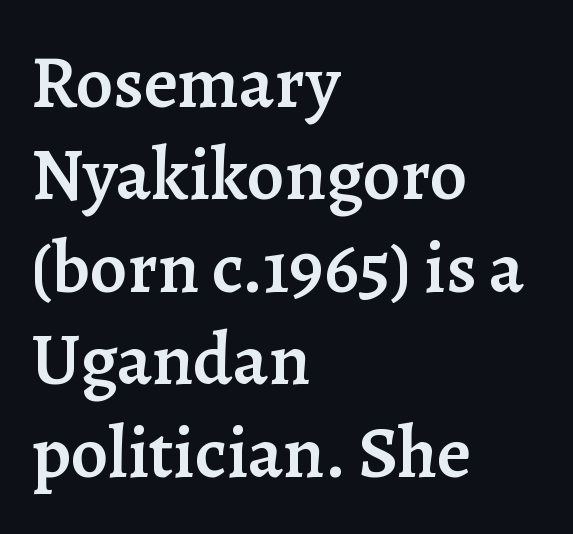
Q: Is the text bold? A: Semi-bold.
Q: Is the text italic (slanted)? A: No, it is upright.
Q: Is the typeface a serif or a sans-serif typeface? A: Serif.
Q: Is the text underlined? A: No.
Q: How is the paragraph aligned? A: Left-aligned.
Q: Is the spacing between letters normal or unusually wide? A: Normal.
Q: Is the spacing between lines tight, normal or loose? A: Normal.
Q: Width (condensed, normal, or wide)? A: Normal.
Q: Stroke contrast? A: Low.
Q: x-height? A: Medium.
Q: Monospaced? A: No.
